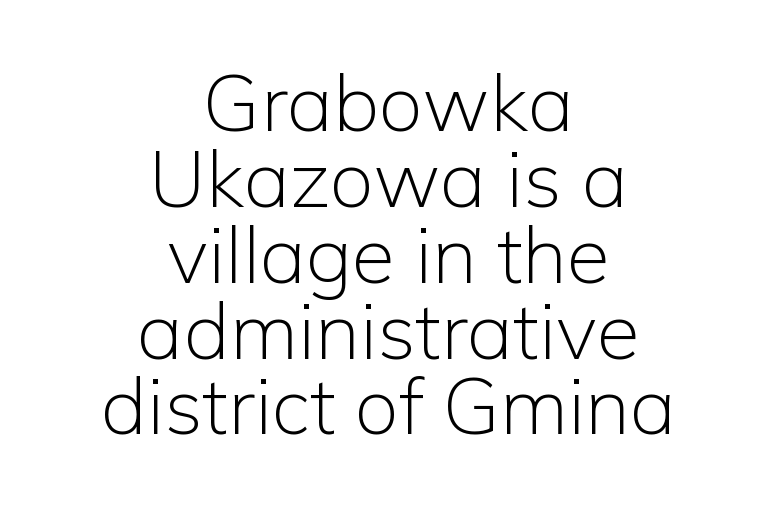
A roman cut, with each character standing at attention. The lines in this sample share a center point and differ in where they start and stop. Stroke mass is kept to a normal reading level or below. Each letter's strokes conclude bluntly, with no projecting serifs. Standard letterfit; no display-style spreading of the glyphs. Each letter keeps its own natural width here, so spacing adapts to shape.
